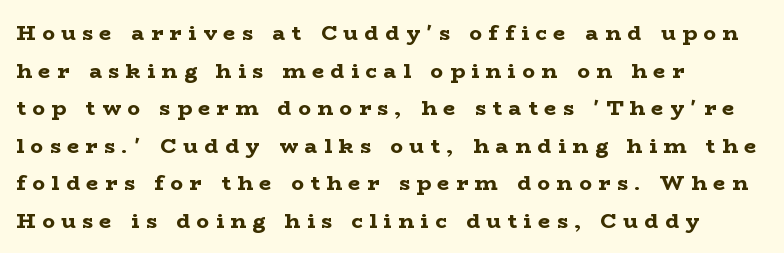
These lines stack with their left ends in a neat column. Its strokes are broad and dark, the hallmark of bold type. Display-style spreading of the glyphs; the letterfit is very open. Designer's note — italics off, roman on. Descender tails drop into unmarked territory.
